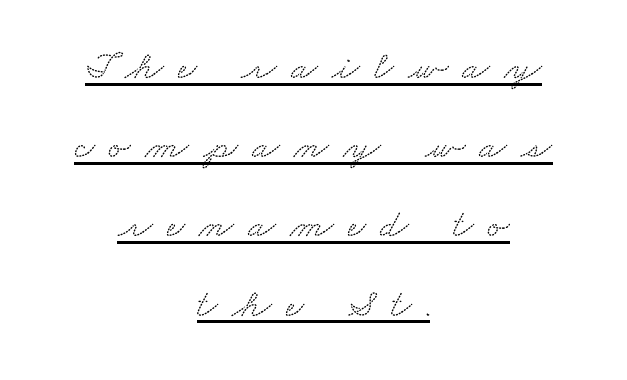
Observe the serifs anchoring each vertical stroke in this sample. Looks like regular typesetting: each glyph gets only the width it needs. Caption: multi-line text, centered on the measure. There is plenty of visible air inserted between adjacent glyphs. This sample carries an underscore along the baseline area.
